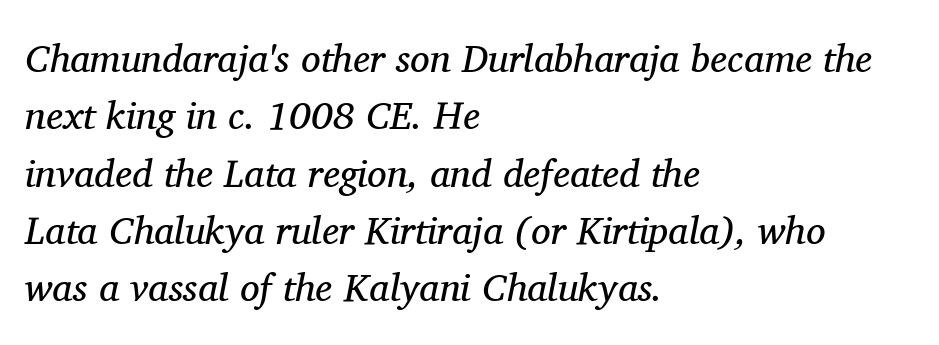
The image shows 39 px regular-weight serif type, italic (leaning right); set left-aligned, normal line spacing (1.47x), normal letter spacing, not underlined; medium stroke contrast and a medium x-height.
